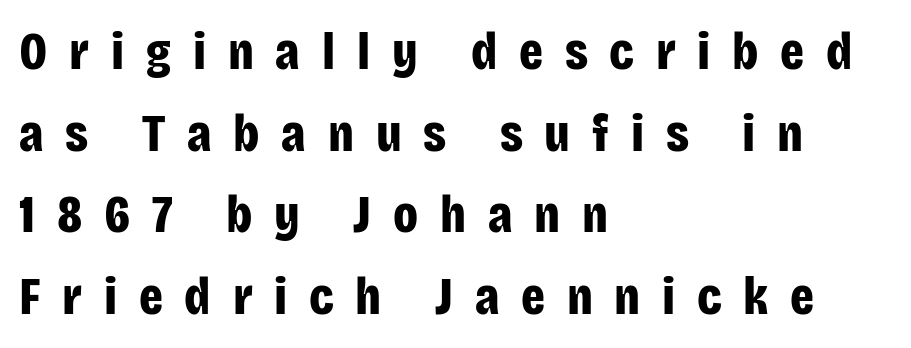
{"serif": "no", "italic": "no", "bold": "yes", "weight": "bold", "width": "condensed", "stroke_contrast": "low", "x_height": "large", "monospaced": "no", "underline": "no", "align": "left", "line_spacing": "normal", "line_spacing_ratio": 1.54, "letter_spacing": "wide", "letter_spacing_em": 0.41, "glyph_px": 53}
